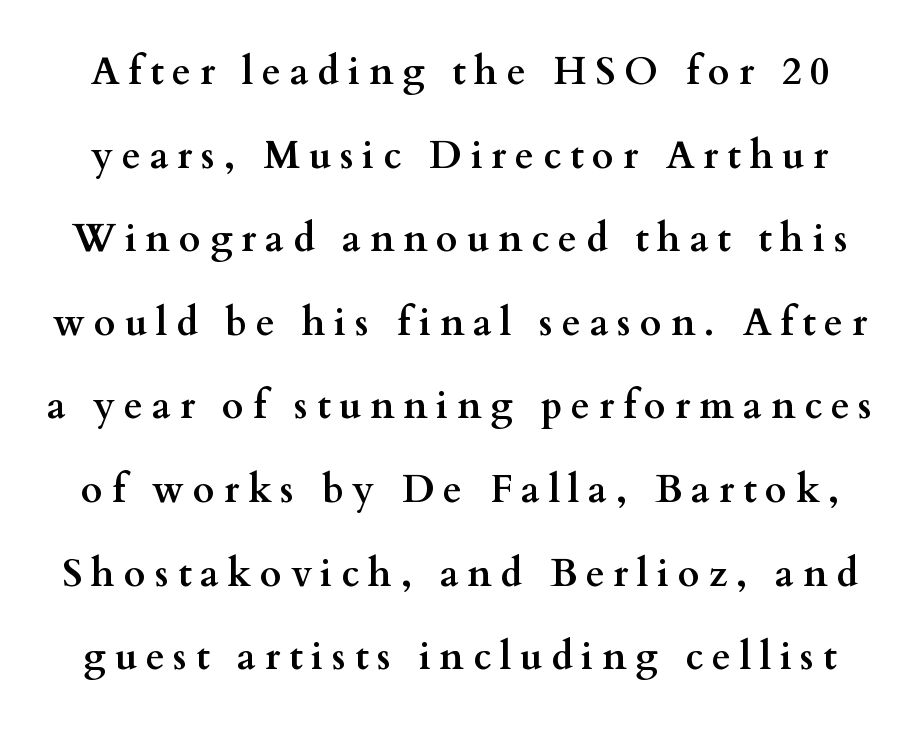
{"serif": "yes", "italic": "no", "bold": "yes", "weight": "semibold", "width": "wide", "stroke_contrast": "medium", "x_height": "small", "monospaced": "no", "underline": "no", "line_spacing": "loose", "line_spacing_ratio": 2.2, "letter_spacing": "wide", "letter_spacing_em": 0.23, "glyph_px": 38}
